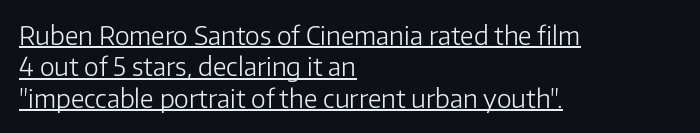
The image shows 25 px text type, upright; set left-aligned, normal line spacing (1.26x), normal letter spacing, underlined.
